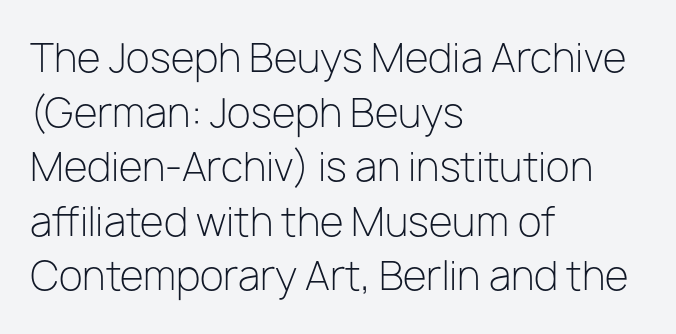
Q: Is the text bold? A: No.
Q: Is the text italic (slanted)? A: No, it is upright.
Q: Is the typeface a serif or a sans-serif typeface? A: Sans-serif.
Q: Is the text underlined? A: No.
Q: How is the paragraph aligned? A: Left-aligned.
Q: Is the spacing between letters normal or unusually wide? A: Normal.
Q: Is the spacing between lines tight, normal or loose? A: Normal.
Q: Width (condensed, normal, or wide)? A: Normal.
Q: Stroke contrast? A: Low.
Q: x-height? A: Medium.
Q: Monospaced? A: No.
